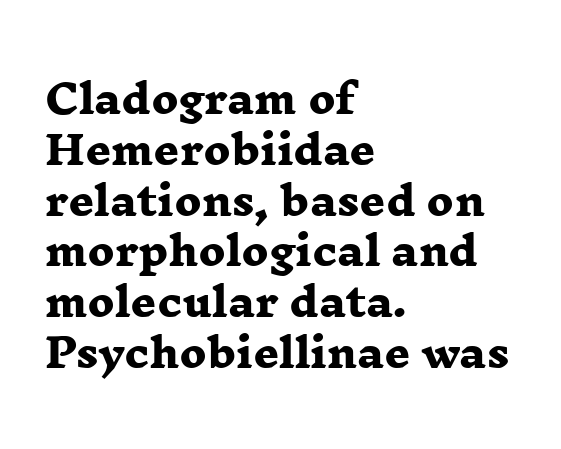
Is the letter spacing exaggerated? No — it looks like the ordinary default. You can tell from the footed stems that serif type was used. On the weight axis this lands at bold, roughly 700. The space beneath each line is pristine and unruled.
